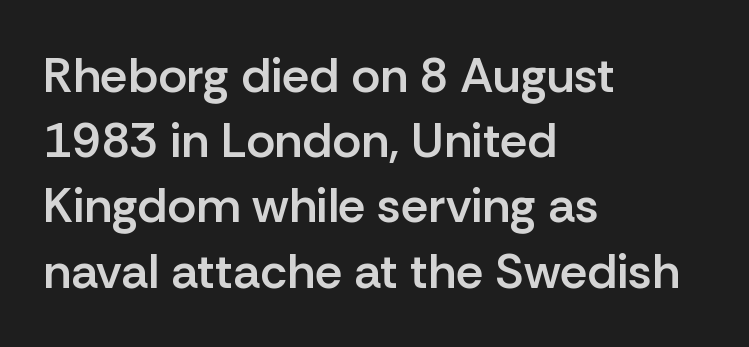
The image shows 49 px semibold sans-serif type, upright; set left-aligned, normal line spacing (1.33x), normal letter spacing, not underlined; low stroke contrast and a medium x-height.
